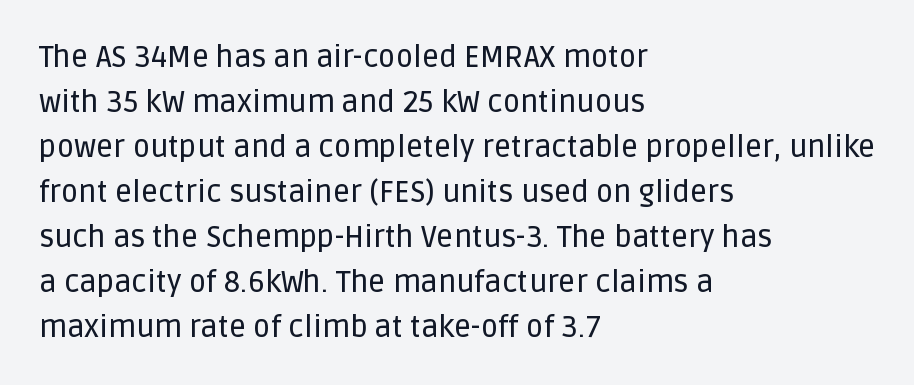
Q: Is the text italic (slanted)? A: No, it is upright.
Q: Is the typeface a serif or a sans-serif typeface? A: Sans-serif.
Q: Is the text underlined? A: No.
Q: How is the paragraph aligned? A: Left-aligned.
Q: Is the spacing between letters normal or unusually wide? A: Normal.
Q: Is the spacing between lines tight, normal or loose? A: Normal.
Q: Width (condensed, normal, or wide)? A: Normal.
Q: Stroke contrast? A: Low.
Q: x-height? A: Large.
Q: Monospaced? A: No.
